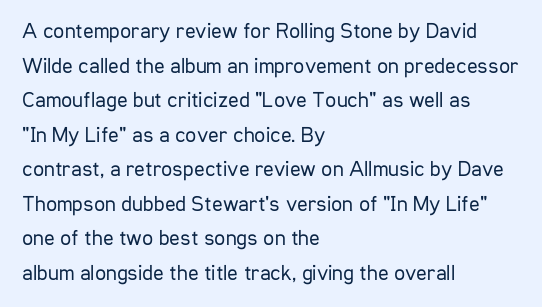
{"italic": "no", "bold": "no", "underline": "no", "align": "left", "line_spacing": "normal", "line_spacing_ratio": 1.57, "letter_spacing": "normal", "letter_spacing_em": 0.0, "glyph_px": 22}
